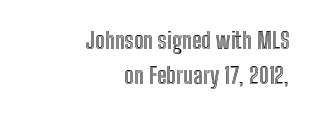
Q: Is the text italic (slanted)? A: No, it is upright.
Q: Is the text underlined? A: No.
Q: How is the paragraph aligned? A: Right-aligned.
Q: Is the spacing between letters normal or unusually wide? A: Normal.
Q: Is the spacing between lines tight, normal or loose? A: Normal.
